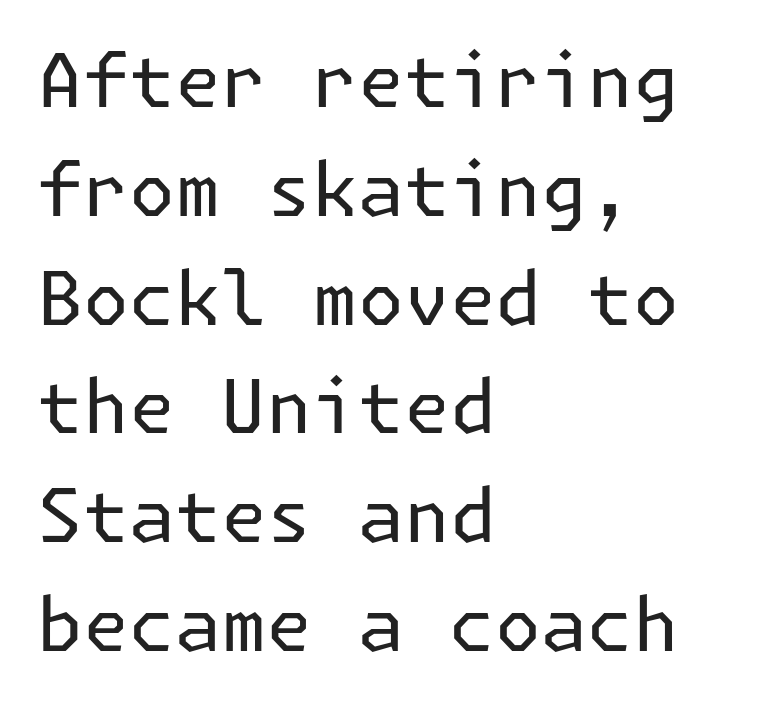
Q: Is the text bold? A: No.
Q: Is the text italic (slanted)? A: No, it is upright.
Q: Is the typeface a serif or a sans-serif typeface? A: Sans-serif.
Q: Is the text underlined? A: No.
Q: How is the paragraph aligned? A: Left-aligned.
Q: Is the spacing between letters normal or unusually wide? A: Normal.
Q: Is the spacing between lines tight, normal or loose? A: Normal.
Q: Width (condensed, normal, or wide)? A: Normal.
Q: Stroke contrast? A: Low.
Q: x-height? A: Medium.
